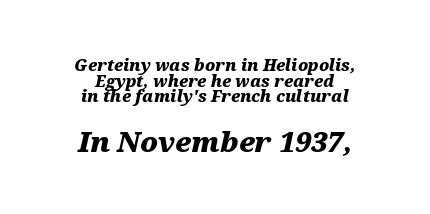
Type size steps up from the first block to the second. Leftover space on each line is divided equally before and after the words. Slant detected: the letters are inclined. Quick note: underline off.
